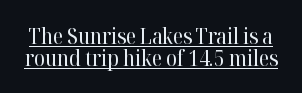
Q: Is the text bold? A: No.
Q: Is the text italic (slanted)? A: No, it is upright.
Q: Is the text underlined? A: Yes.
Q: Is the spacing between letters normal or unusually wide? A: Normal.
Q: Is the spacing between lines tight, normal or loose? A: Tight.
